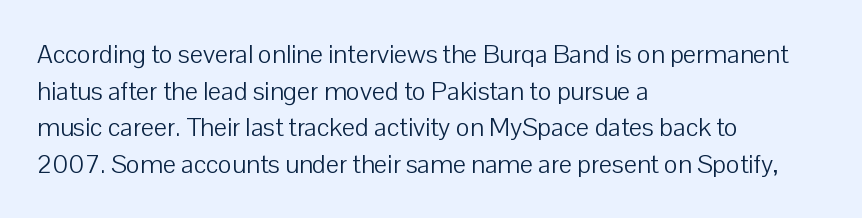
{"italic": "no", "bold": "no", "underline": "no", "align": "left", "line_spacing": "normal", "line_spacing_ratio": 1.41, "letter_spacing": "normal", "letter_spacing_em": 0.0, "glyph_px": 26}
